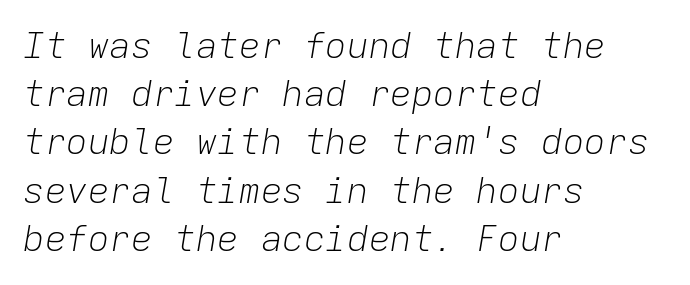
Q: Is the text bold? A: No.
Q: Is the text italic (slanted)? A: Yes, it leans right by about 9 degrees.
Q: Is the text underlined? A: No.
Q: How is the paragraph aligned? A: Left-aligned.
Q: Is the spacing between letters normal or unusually wide? A: Normal.
Q: Is the spacing between lines tight, normal or loose? A: Normal.
Q: Width (condensed, normal, or wide)? A: Normal.
Q: Stroke contrast? A: Low.
Q: x-height? A: Medium.
Q: Monospaced? A: Yes.
